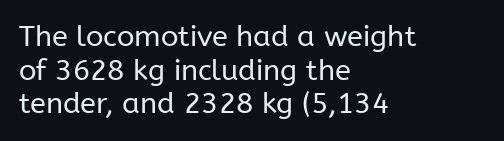
Unlike italic type, these characters show no tilt at all. The passage shown is typed in a proportional face where columns would drift. In terms of letterform style, serifs are entirely absent. Compared with typical body copy, the letter spacing here is the same. The strokes carry an ordinary text weight at most.
